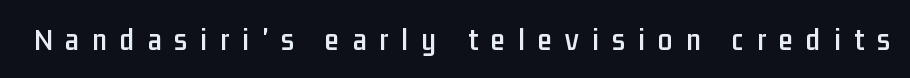
Q: Is the text italic (slanted)? A: No, it is upright.
Q: Is the typeface a serif or a sans-serif typeface? A: Sans-serif.
Q: Is the text underlined? A: No.
Q: Is the spacing between letters normal or unusually wide? A: Unusually wide.
Q: Width (condensed, normal, or wide)? A: Condensed.
Q: Stroke contrast? A: Low.
Q: x-height? A: Medium.
Q: Monospaced? A: No.
